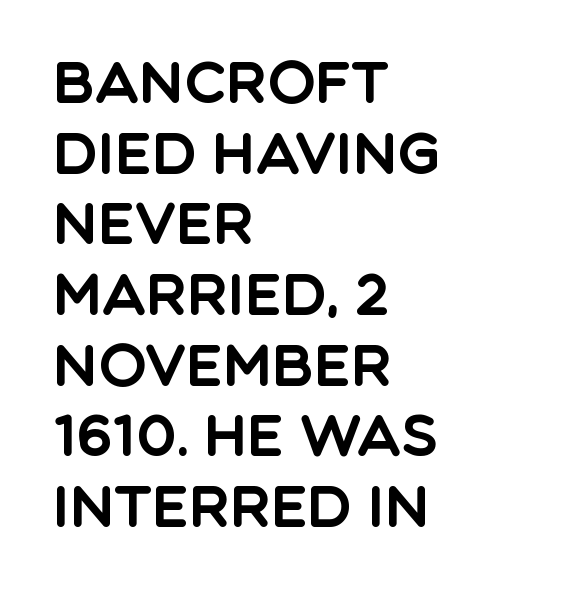
Q: Is the text italic (slanted)? A: No, it is upright.
Q: Is the typeface a serif or a sans-serif typeface? A: Sans-serif.
Q: Is the text underlined? A: No.
Q: How is the paragraph aligned? A: Left-aligned.
Q: Is the spacing between letters normal or unusually wide? A: Normal.
Q: Width (condensed, normal, or wide)? A: Normal.
Q: x-height? A: Large.
Q: Monospaced? A: No.
